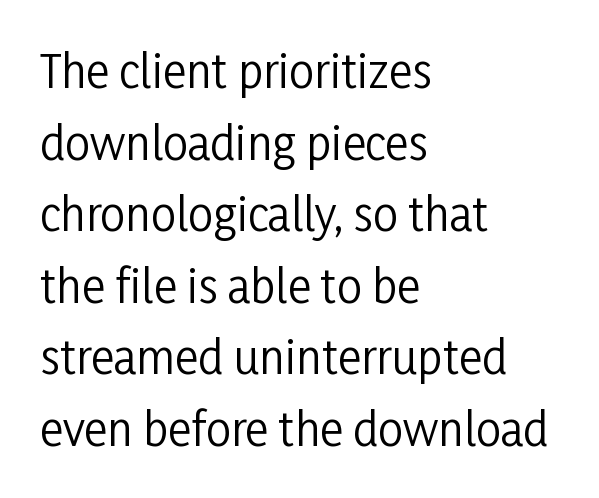
Q: Is the text bold? A: No.
Q: Is the text italic (slanted)? A: No, it is upright.
Q: Is the typeface a serif or a sans-serif typeface? A: Sans-serif.
Q: Is the text underlined? A: No.
Q: How is the paragraph aligned? A: Left-aligned.
Q: Is the spacing between letters normal or unusually wide? A: Normal.
Q: Is the spacing between lines tight, normal or loose? A: Normal.
Q: Width (condensed, normal, or wide)? A: Condensed.
Q: Stroke contrast? A: Low.
Q: x-height? A: Medium.
Q: Monospaced? A: No.
